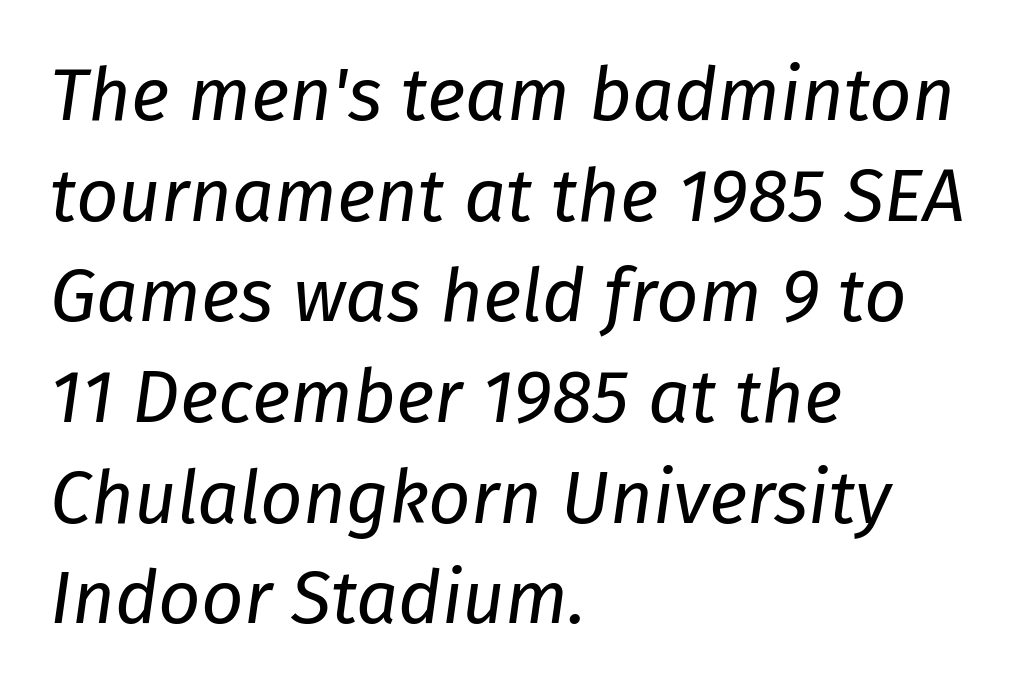
Q: Is the text bold? A: No.
Q: Is the text italic (slanted)? A: Yes, it leans right by about 8 degrees.
Q: Is the text underlined? A: No.
Q: How is the paragraph aligned? A: Left-aligned.
Q: Is the spacing between letters normal or unusually wide? A: Normal.
Q: Is the spacing between lines tight, normal or loose? A: Normal.
Q: Width (condensed, normal, or wide)? A: Normal.
Q: Stroke contrast? A: Low.
Q: x-height? A: Medium.
Q: Monospaced? A: No.
